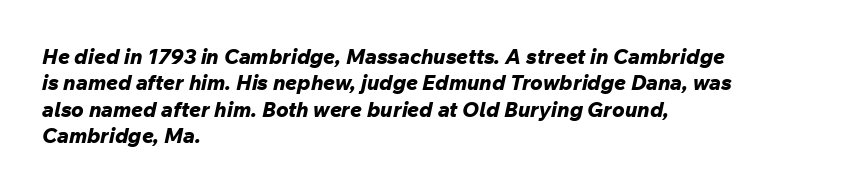
The image shows 21 px bold type, italic (leaning right); set left-aligned, normal line spacing (1.26x), normal letter spacing, not underlined.
